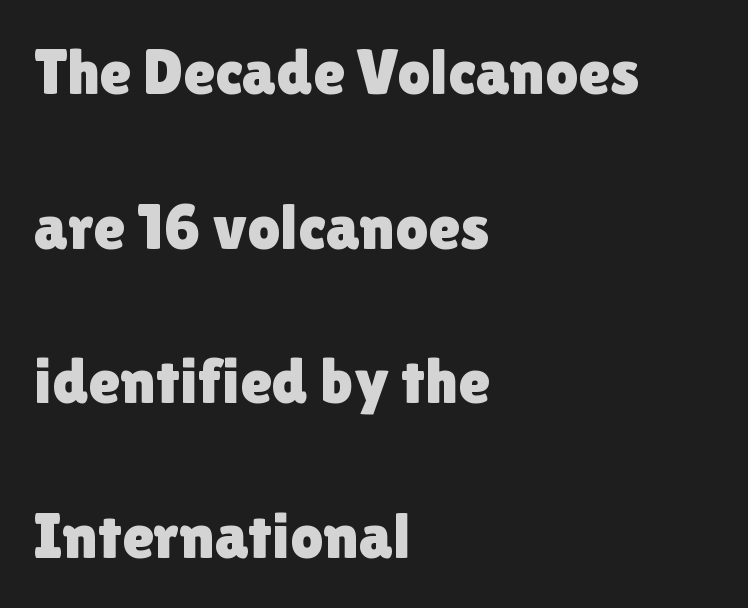
Q: Is the text italic (slanted)? A: No, it is upright.
Q: Is the typeface a serif or a sans-serif typeface? A: Sans-serif.
Q: Is the text underlined? A: No.
Q: How is the paragraph aligned? A: Left-aligned.
Q: Is the spacing between letters normal or unusually wide? A: Normal.
Q: Is the spacing between lines tight, normal or loose? A: Loose.
Q: Width (condensed, normal, or wide)? A: Normal.
Q: x-height? A: Medium.
Q: Monospaced? A: No.
